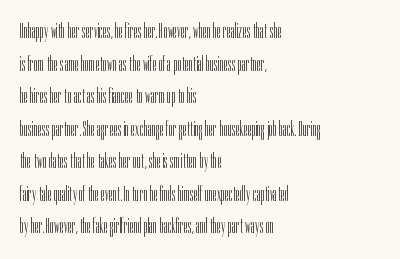
{"italic": "no", "bold": "no", "underline": "no", "align": "left", "line_spacing": "normal", "line_spacing_ratio": 1.55, "letter_spacing": "normal", "letter_spacing_em": 0.0, "glyph_px": 21}
